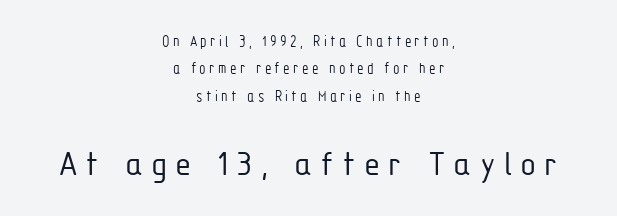
Q: Is the text bold? A: No.
Q: Is the text italic (slanted)? A: No, it is upright.
Q: Is the typeface a serif or a sans-serif typeface? A: Sans-serif.
Q: Is the text underlined? A: No.
Q: How is the paragraph aligned? A: Centered.
Q: Is the spacing between letters normal or unusually wide? A: Unusually wide.
Q: Which block of text is set in a larger size, the first (top) or the second (bottom)? A: The second (bottom) one.
Q: Width (condensed, normal, or wide)? A: Condensed.
Q: Stroke contrast? A: Low.
Q: x-height? A: Medium.
Q: Monospaced? A: No.
